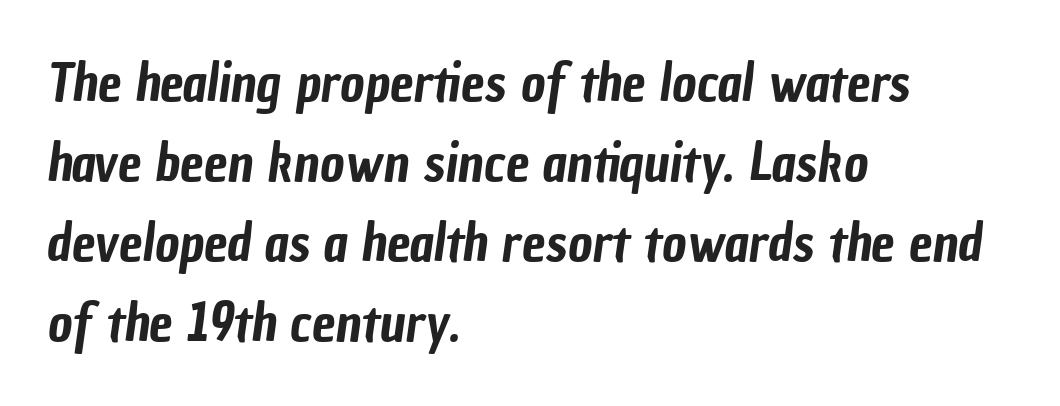
{"serif": "no", "width": "condensed", "stroke_contrast": "low", "x_height": "medium", "monospaced": "no", "underline": "no", "align": "left", "line_spacing": "normal", "line_spacing_ratio": 1.51, "letter_spacing": "normal", "letter_spacing_em": 0.0, "glyph_px": 53}
